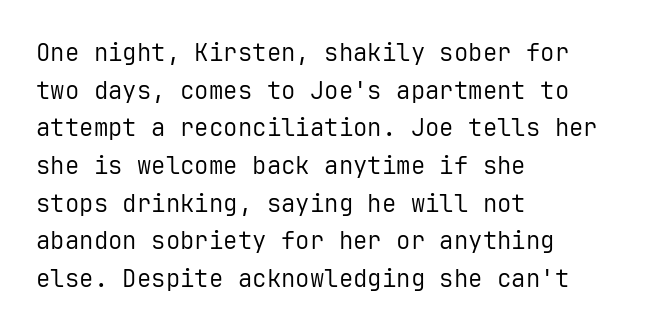
The setting favours the left margin, as ordinary paragraphs usually do. The face looks like a standard text weight, possibly lighter. Each row of text sits above clean, open space. Posture: straight, roman, zero tilt.
